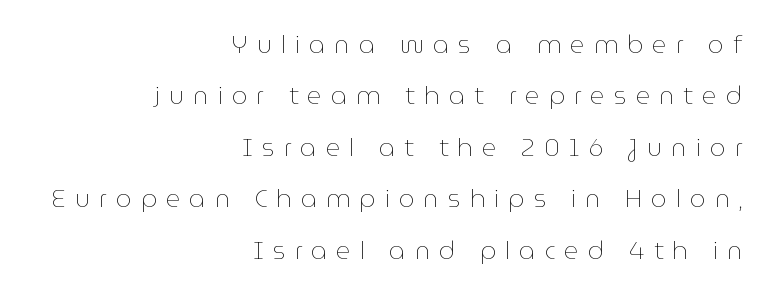
The image shows 25 px text type, upright; set right-aligned, loose line spacing (2.06x), unusually wide letter spacing (+0.36 em), not underlined.
